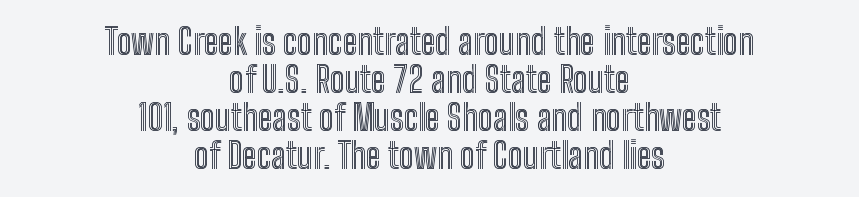
{"italic": "no", "width": "condensed", "x_height": "medium", "monospaced": "no", "underline": "no", "align": "center", "line_spacing": "tight", "line_spacing_ratio": 1.06, "letter_spacing": "normal", "letter_spacing_em": 0.0, "glyph_px": 36}
